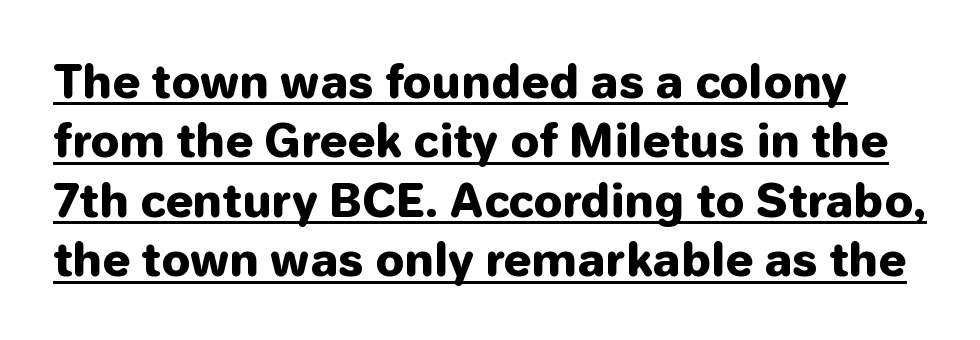
Q: Is the text bold? A: Yes.
Q: Is the text italic (slanted)? A: No, it is upright.
Q: Is the typeface a serif or a sans-serif typeface? A: Sans-serif.
Q: Is the text underlined? A: Yes.
Q: Is the spacing between letters normal or unusually wide? A: Normal.
Q: Is the spacing between lines tight, normal or loose? A: Normal.
Q: Width (condensed, normal, or wide)? A: Normal.
Q: Stroke contrast? A: Low.
Q: x-height? A: Medium.
Q: Monospaced? A: No.
